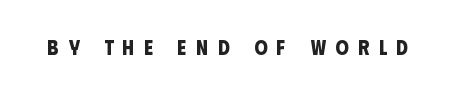
Q: Is the text bold? A: Yes.
Q: Is the text underlined? A: No.
Q: Is the spacing between letters normal or unusually wide? A: Unusually wide.
